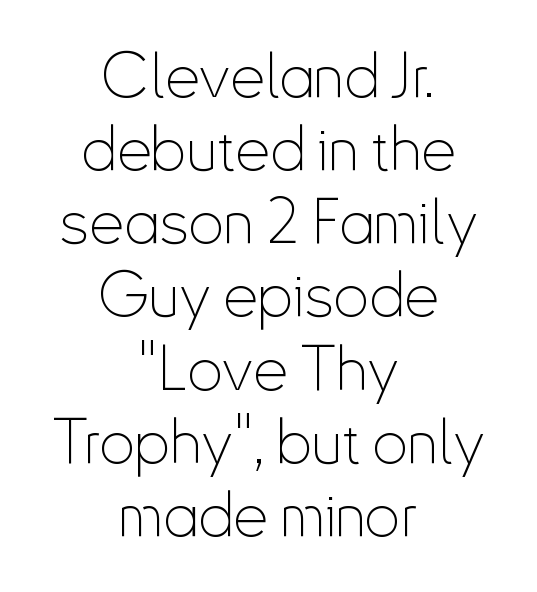
These lines keep a tight, regular rhythm from letter to letter. In terms of posture, this sample is upright. Words float on clear page, feet unadorned. This sample has the flowing, uneven cadence of proportional lettering.
